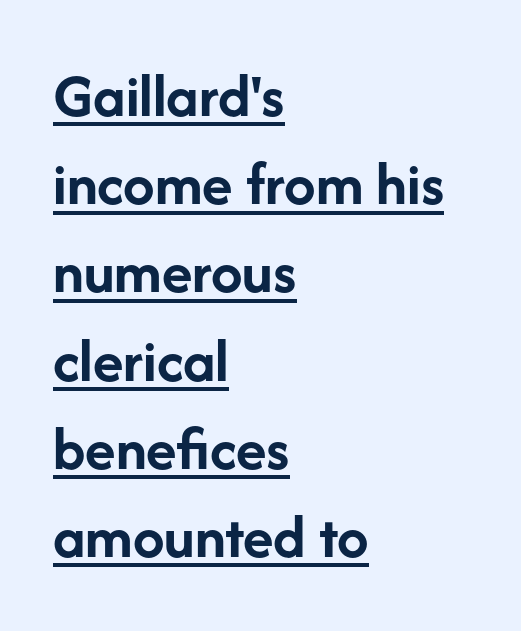
The image shows 63 px semibold sans-serif type, upright; set left-aligned, normal line spacing (1.4x), normal letter spacing, underlined; low stroke contrast and a medium x-height.
